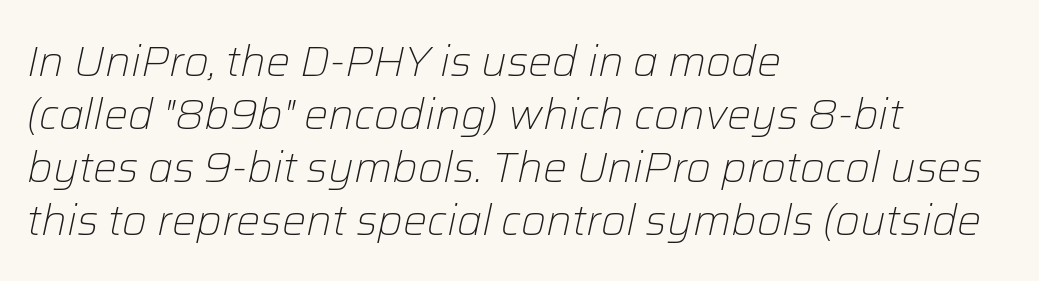
The image shows 43 px light type, italic (leaning right); set left-aligned, line spacing 1.23x, normal letter spacing, not underlined; low stroke contrast and a medium x-height.
